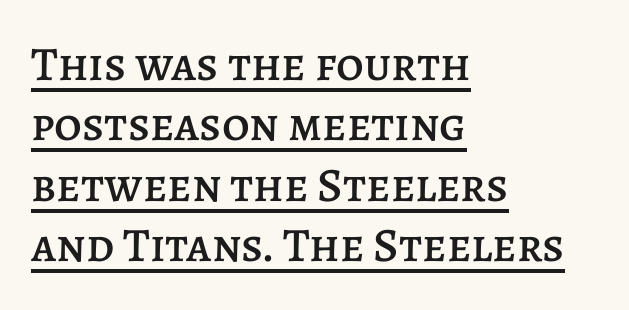
The image shows 48 px text type, upright; set left-aligned, normal line spacing (1.26x), normal letter spacing, underlined; low stroke contrast and a large x-height.
